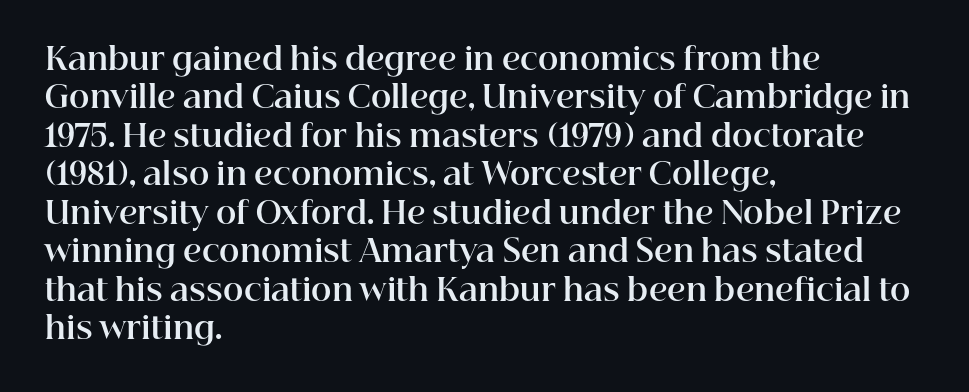
Q: Is the text bold? A: Yes.
Q: Is the text italic (slanted)? A: No, it is upright.
Q: Is the typeface a serif or a sans-serif typeface? A: Serif.
Q: Is the text underlined? A: No.
Q: How is the paragraph aligned? A: Left-aligned.
Q: Is the spacing between letters normal or unusually wide? A: Normal.
Q: Width (condensed, normal, or wide)? A: Normal.
Q: Stroke contrast? A: High.
Q: x-height? A: Medium.
Q: Monospaced? A: No.
